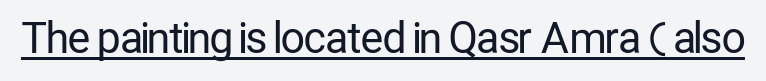
The image shows 42 px regular-weight, condensed sans-serif type, upright; set normal letter spacing, underlined; low stroke contrast and a medium x-height.
